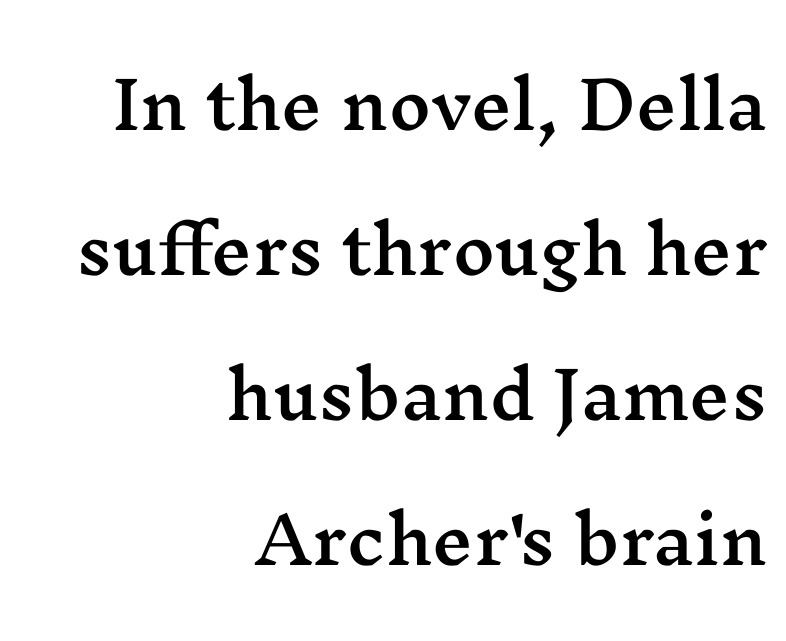
Q: Is the text italic (slanted)? A: No, it is upright.
Q: Is the typeface a serif or a sans-serif typeface? A: Serif.
Q: Is the text underlined? A: No.
Q: How is the paragraph aligned? A: Right-aligned.
Q: Is the spacing between letters normal or unusually wide? A: Normal.
Q: Is the spacing between lines tight, normal or loose? A: Loose.
Q: Width (condensed, normal, or wide)? A: Wide.
Q: Stroke contrast? A: Medium.
Q: x-height? A: Medium.
Q: Monospaced? A: No.
